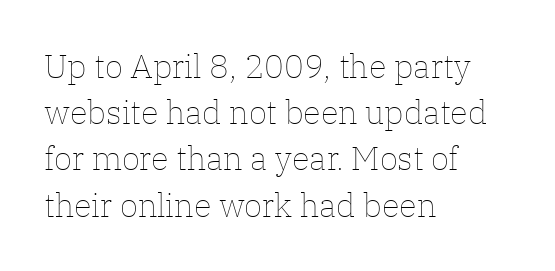
{"italic": "no", "bold": "no", "weight": "thin", "width": "normal", "stroke_contrast": "low", "x_height": "medium", "monospaced": "no", "underline": "no", "align": "left", "line_spacing": "normal", "line_spacing_ratio": 1.4, "letter_spacing": "normal", "letter_spacing_em": 0.0, "glyph_px": 33}
